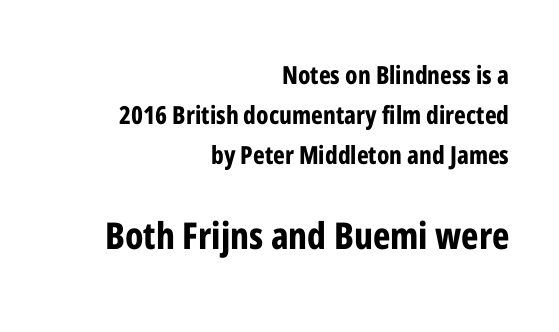
{"serif": "no", "italic": "no", "bold": "yes", "weight": "bold", "width": "condensed", "stroke_contrast": "low", "x_height": "medium", "monospaced": "no", "underline": "no", "align": "right", "line_spacing": "normal", "line_spacing_ratio": 1.61, "letter_spacing": "normal", "letter_spacing_em": 0.0, "larger_block": "second", "size_ratio": 1.48, "glyph_px": 37}
